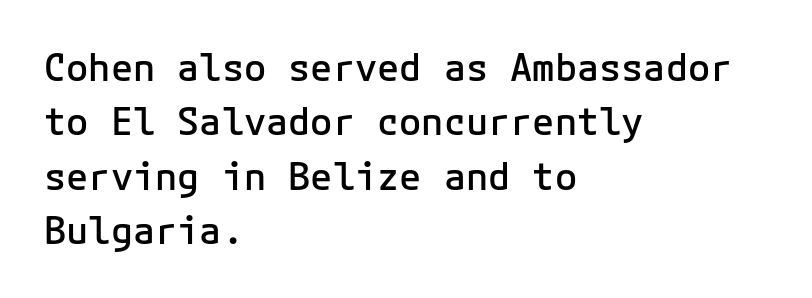
{"serif": "no", "italic": "no", "bold": "semi", "weight": "semibold", "width": "normal", "stroke_contrast": "low", "x_height": "medium", "monospaced": "yes", "underline": "no", "align": "left", "line_spacing": "normal", "line_spacing_ratio": 1.47, "letter_spacing": "normal", "letter_spacing_em": 0.0, "glyph_px": 37}
